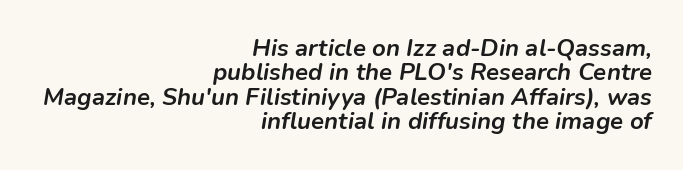
{"italic": "yes", "lean": "right", "slant_degrees": 9, "bold": "yes", "underline": "no", "align": "right", "line_spacing": "tight", "line_spacing_ratio": 1.02, "letter_spacing": "normal", "letter_spacing_em": 0.0, "glyph_px": 24}
